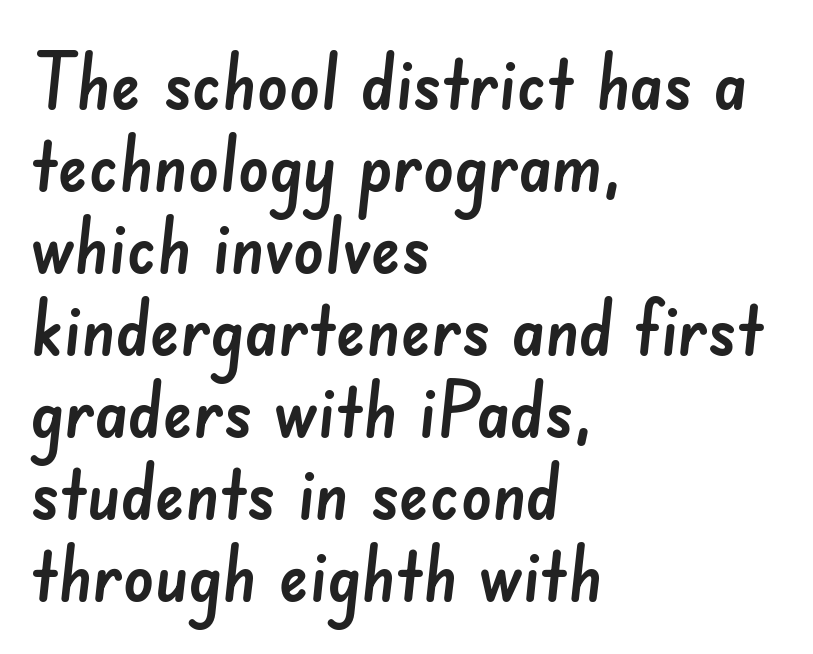
The image shows 76 px sans-serif type; set left-aligned, tight line spacing (1.08x), normal letter spacing, not underlined; low stroke contrast and a small x-height.
